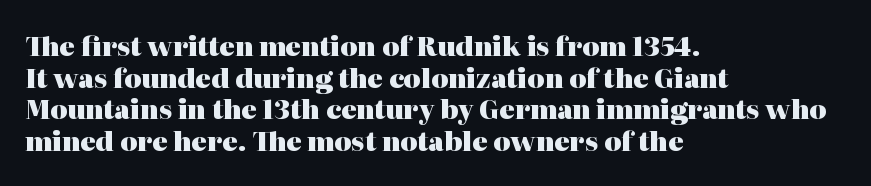
{"italic": "no", "bold": "yes", "underline": "no", "align": "left", "line_spacing_ratio": 1.22, "letter_spacing": "normal", "letter_spacing_em": 0.0, "glyph_px": 26}
